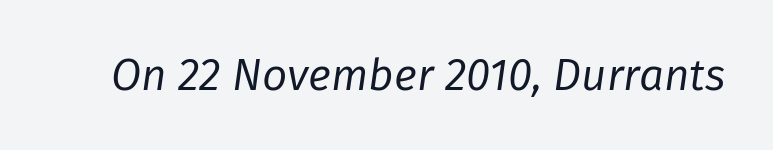
{"italic": "yes", "lean": "right", "slant_degrees": 8, "bold": "no", "weight": "regular", "width": "normal", "stroke_contrast": "low", "x_height": "medium", "monospaced": "no", "underline": "no", "letter_spacing": "normal", "letter_spacing_em": 0.0, "glyph_px": 44}
